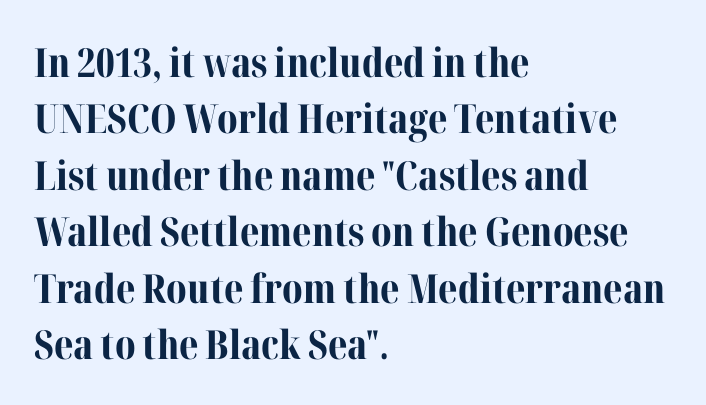
The glyphs are unaccompanied by any horizontal stroke below them. The face used here is seriffed, in the tradition of book romans. Is this a fixed-width face? No — the glyphs have proportional, varying widths. You'd pick this weight for a headline — it's a proper bold.
